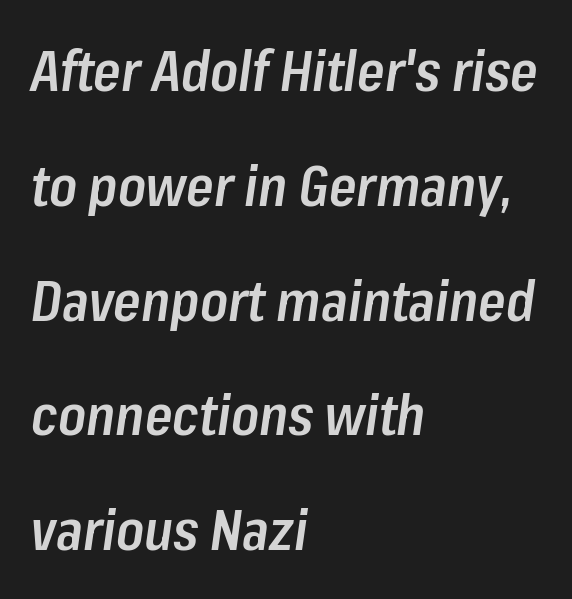
Q: Is the text bold? A: Semi-bold.
Q: Is the text italic (slanted)? A: Yes, it leans right by about 8 degrees.
Q: Is the text underlined? A: No.
Q: How is the paragraph aligned? A: Left-aligned.
Q: Is the spacing between letters normal or unusually wide? A: Normal.
Q: Is the spacing between lines tight, normal or loose? A: Loose.
Q: Width (condensed, normal, or wide)? A: Condensed.
Q: Stroke contrast? A: Low.
Q: x-height? A: Medium.
Q: Monospaced? A: No.
